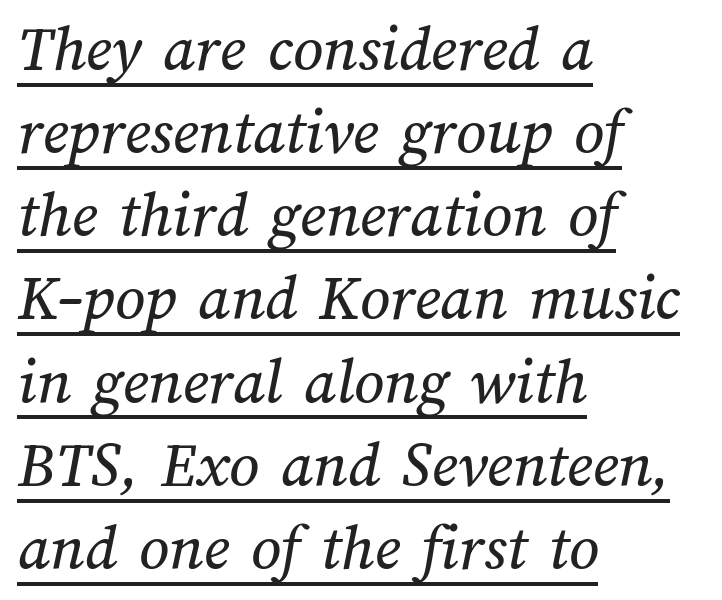
Q: Is the text underlined? A: Yes.
Q: How is the paragraph aligned? A: Left-aligned.
Q: Is the spacing between letters normal or unusually wide? A: Normal.
Q: Is the spacing between lines tight, normal or loose? A: Normal.
Q: Width (condensed, normal, or wide)? A: Normal.
Q: Stroke contrast? A: Medium.
Q: x-height? A: Medium.
Q: Monospaced? A: No.
